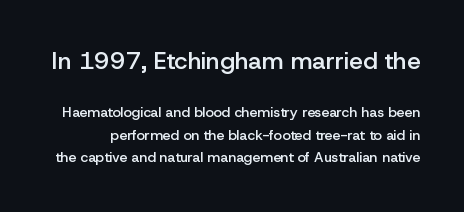
Does the bottom block carry the larger type? No, the top block does. The block of text has a typical density, with ordinary space between rows. The glyphs are unaccompanied by any horizontal stroke below them. This sample uses an upright cut, with every glyph sitting square on the baseline.
